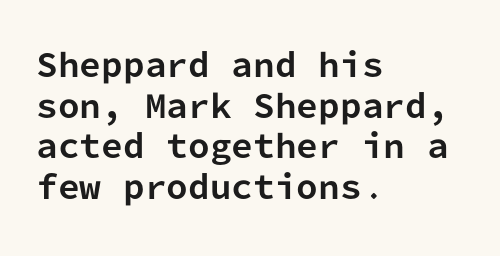
The rendering uses typewriter-style spacing with identical character cells. In terms of posture, this sample is upright. The glyphs in this specimen are sans serif. Honestly, there is no underline to notice here at all. This is heavy type, rendered in bold. The designer left line spacing at the default.
